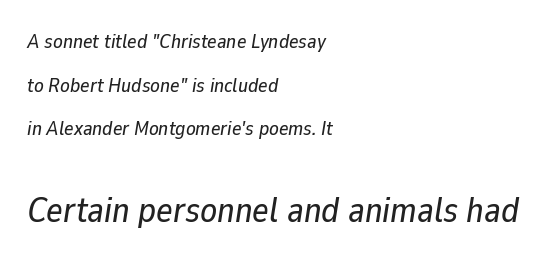
{"italic": "yes", "lean": "right", "slant_degrees": 9, "width": "normal", "stroke_contrast": "low", "x_height": "medium", "monospaced": "no", "underline": "no", "align": "left", "line_spacing": "loose", "line_spacing_ratio": 2.18, "letter_spacing": "normal", "letter_spacing_em": 0.0, "larger_block": "second", "size_ratio": 1.75, "glyph_px": 35}
